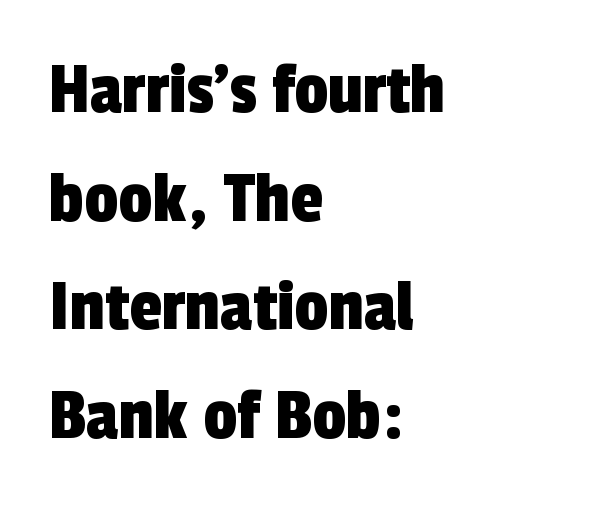
No word sits above an underline. The letters sit at their default tracking, neither squeezed nor spread. A sans-serif font was chosen for this passage. Do the characters align in a grid? No, the font is proportional. One-word summary of the alignment: left. Horizontal bands of white between lines are of average thickness.
